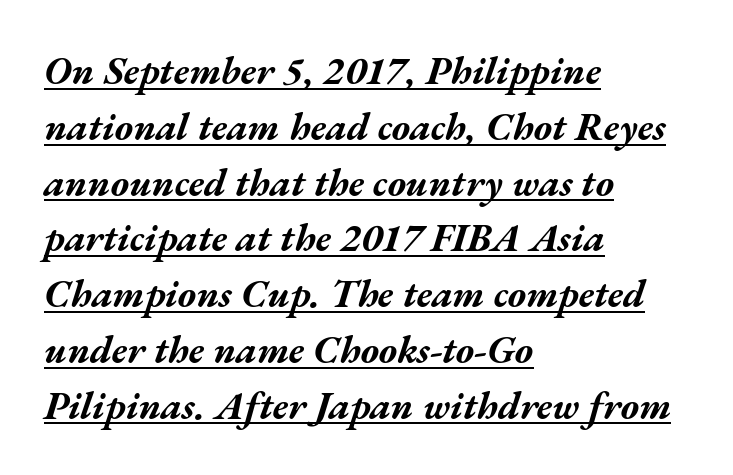
{"italic": "yes", "lean": "right", "slant_degrees": 17, "bold": "yes", "weight": "bold", "width": "wide", "stroke_contrast": "medium", "x_height": "medium", "monospaced": "no", "underline": "yes", "align": "left", "line_spacing": "normal", "line_spacing_ratio": 1.43, "letter_spacing": "normal", "letter_spacing_em": 0.0, "glyph_px": 39}
